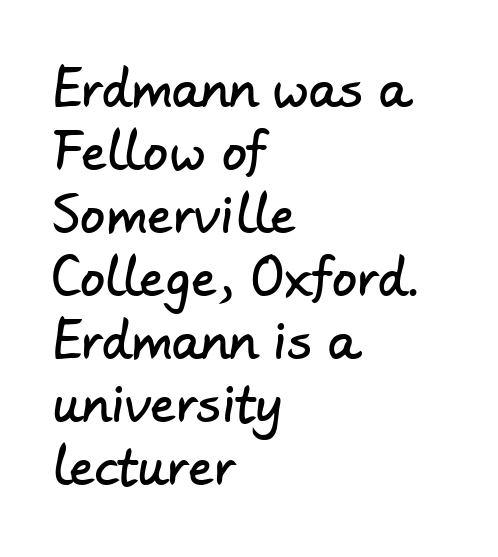
{"serif": "no", "width": "normal", "stroke_contrast": "low", "x_height": "small", "monospaced": "no", "underline": "no", "align": "left", "line_spacing": "normal", "line_spacing_ratio": 1.26, "letter_spacing": "normal", "letter_spacing_em": 0.0, "glyph_px": 50}
